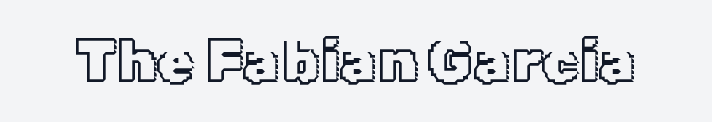
{"italic": "no", "width": "normal", "x_height": "medium", "monospaced": "no", "underline": "no", "letter_spacing": "normal", "letter_spacing_em": 0.0, "glyph_px": 60}
